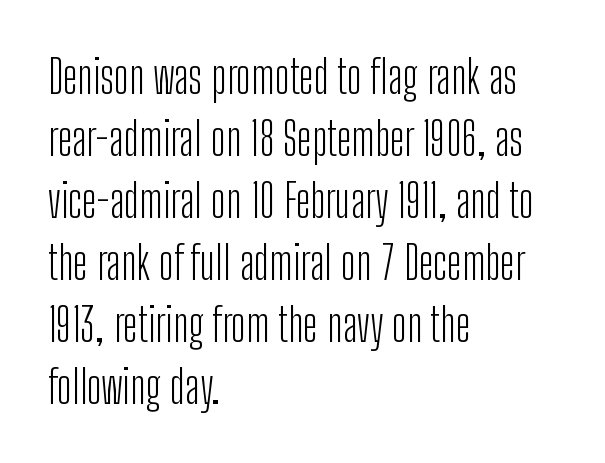
{"serif": "no", "italic": "no", "bold": "no", "weight": "light", "width": "condensed", "stroke_contrast": "low", "x_height": "medium", "monospaced": "no", "underline": "no", "align": "left", "line_spacing": "normal", "line_spacing_ratio": 1.35, "letter_spacing": "normal", "letter_spacing_em": 0.0, "glyph_px": 46}
